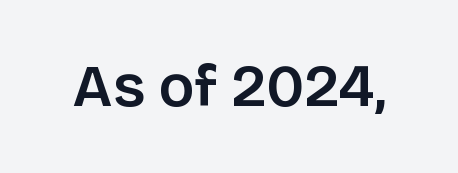
The passage shown is typeset with a sans-serif family. Does the weight exceed regular? Yes, but only to semibold. Bare-footed words on every line. Caption: standard tracking, unaltered.
